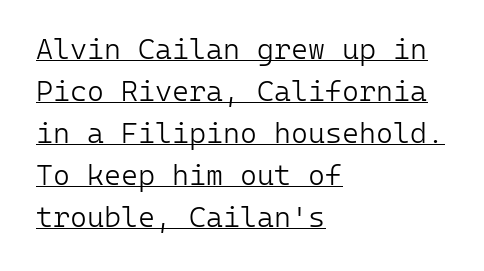
Q: Is the text bold? A: No.
Q: Is the text italic (slanted)? A: No, it is upright.
Q: Is the typeface a serif or a sans-serif typeface? A: Sans-serif.
Q: Is the text underlined? A: Yes.
Q: How is the paragraph aligned? A: Left-aligned.
Q: Is the spacing between letters normal or unusually wide? A: Normal.
Q: Is the spacing between lines tight, normal or loose? A: Normal.
Q: Width (condensed, normal, or wide)? A: Normal.
Q: Stroke contrast? A: Low.
Q: x-height? A: Medium.
Q: Monospaced? A: Yes.
